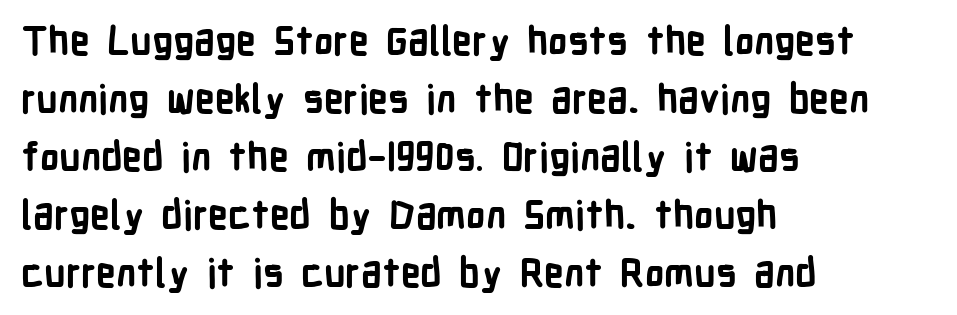
{"serif": "no", "italic": "no", "bold": "yes", "weight": "bold", "width": "condensed", "stroke_contrast": "low", "x_height": "medium", "monospaced": "no", "underline": "no", "align": "left", "line_spacing": "normal", "line_spacing_ratio": 1.49, "letter_spacing": "normal", "letter_spacing_em": 0.0, "glyph_px": 39}
